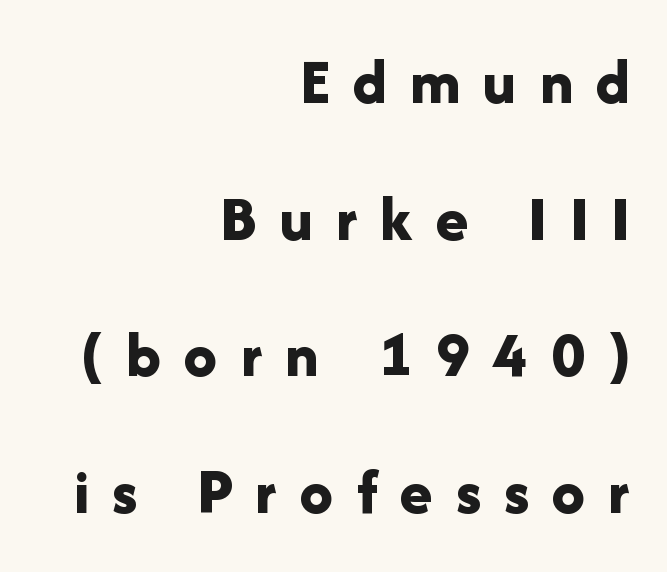
The image shows 66 px bold sans-serif type, upright; set right-aligned, loose line spacing (2.07x), unusually wide letter spacing (+0.35 em), not underlined; low stroke contrast and a medium x-height.
